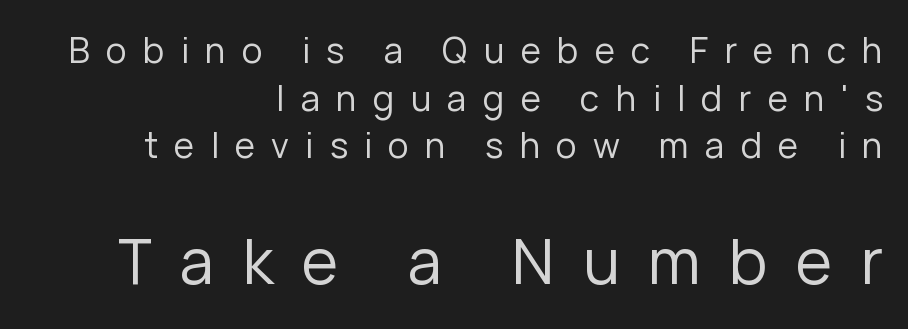
Q: Is the text bold? A: No.
Q: Is the text italic (slanted)? A: No, it is upright.
Q: Is the typeface a serif or a sans-serif typeface? A: Sans-serif.
Q: Is the text underlined? A: No.
Q: How is the paragraph aligned? A: Right-aligned.
Q: Is the spacing between letters normal or unusually wide? A: Unusually wide.
Q: Is the spacing between lines tight, normal or loose? A: Normal.
Q: Which block of text is set in a larger size, the first (top) or the second (bottom)? A: The second (bottom) one.
Q: Width (condensed, normal, or wide)? A: Normal.
Q: Stroke contrast? A: Low.
Q: x-height? A: Medium.
Q: Monospaced? A: No.
